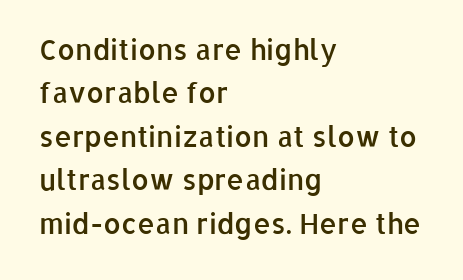
Q: Is the text bold? A: Semi-bold.
Q: Is the text italic (slanted)? A: No, it is upright.
Q: Is the typeface a serif or a sans-serif typeface? A: Sans-serif.
Q: Is the text underlined? A: No.
Q: How is the paragraph aligned? A: Left-aligned.
Q: Is the spacing between letters normal or unusually wide? A: Normal.
Q: Is the spacing between lines tight, normal or loose? A: Normal.
Q: Width (condensed, normal, or wide)? A: Normal.
Q: Stroke contrast? A: Low.
Q: x-height? A: Medium.
Q: Monospaced? A: No.
